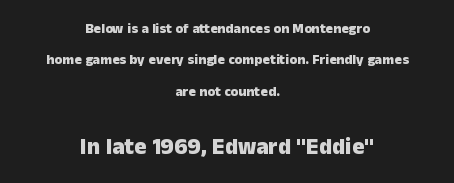
The following chunk of copy outweighs the initial chunk in type size. Underlining? Definitely not there. Both edges are ragged and mirror each other, which tells us the setting is centered. A full-strength bold gives these letters their thick strokes. A typesetter would mark this as roman, not italic. You could fit nearly another row in the gap between these rows.
